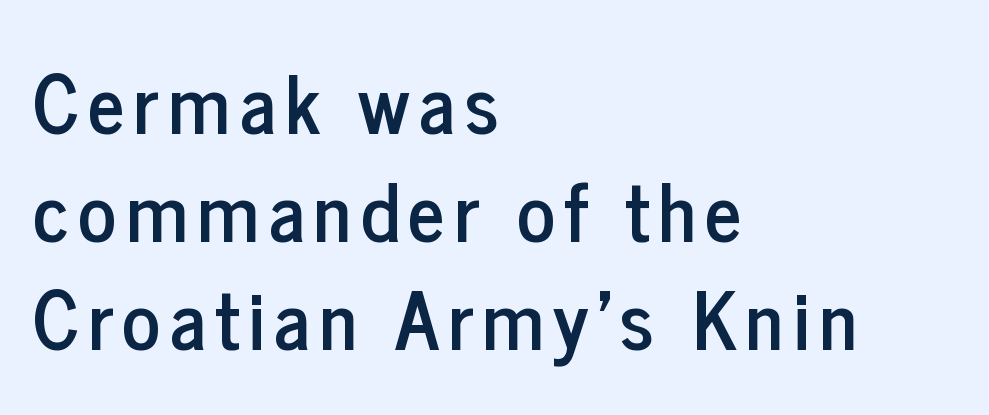
Short and long lines alike share a common starting point at left. Decoration check: the copy has no underline. A sans-serif font was chosen for this passage. Upright lettering throughout. A typesetter would call this leading conventional body-copy spacing. The rendering uses natural spacing where letterforms have individual widths.
